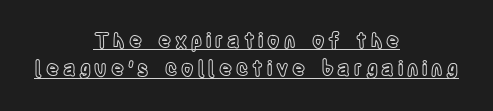
{"italic": "no", "underline": "yes", "align": "center", "line_spacing": "normal", "line_spacing_ratio": 1.42, "glyph_px": 20}
